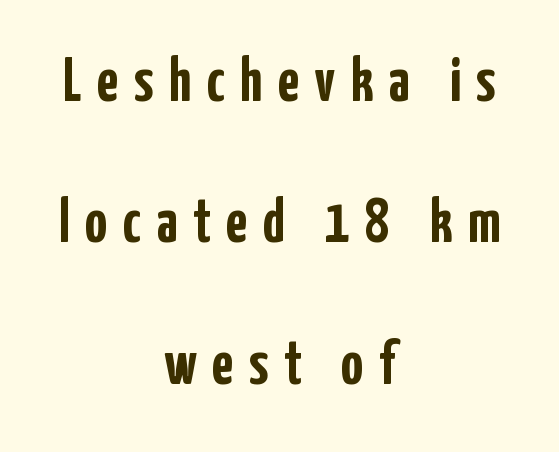
Q: Is the text bold? A: Yes.
Q: Is the text italic (slanted)? A: No, it is upright.
Q: Is the typeface a serif or a sans-serif typeface? A: Sans-serif.
Q: Is the text underlined? A: No.
Q: How is the paragraph aligned? A: Centered.
Q: Is the spacing between letters normal or unusually wide? A: Unusually wide.
Q: Is the spacing between lines tight, normal or loose? A: Loose.
Q: Width (condensed, normal, or wide)? A: Condensed.
Q: Stroke contrast? A: Low.
Q: x-height? A: Medium.
Q: Monospaced? A: No.
